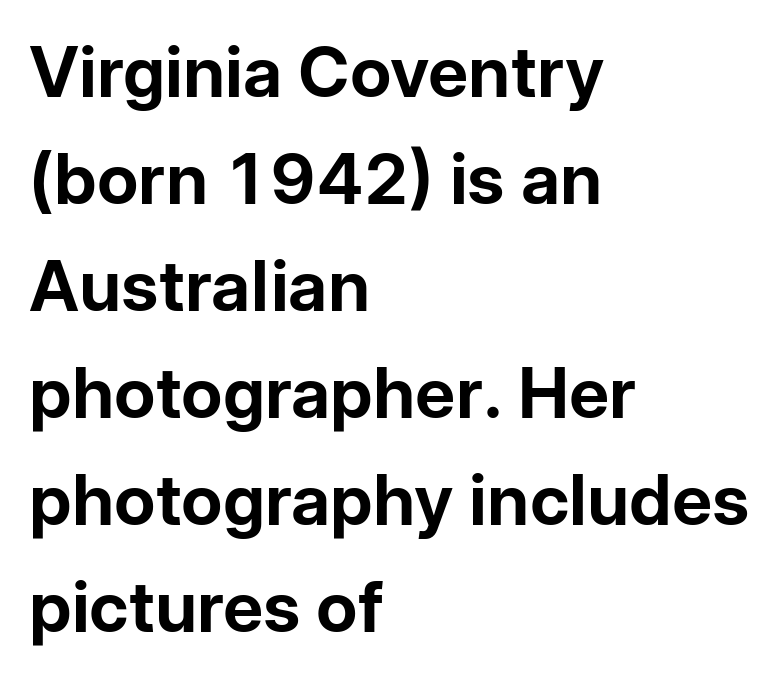
{"serif": "no", "italic": "no", "bold": "yes", "weight": "bold", "width": "normal", "stroke_contrast": "low", "x_height": "medium", "monospaced": "no", "underline": "no", "align": "left", "line_spacing": "normal", "line_spacing_ratio": 1.53, "letter_spacing": "normal", "letter_spacing_em": 0.0, "glyph_px": 70}
